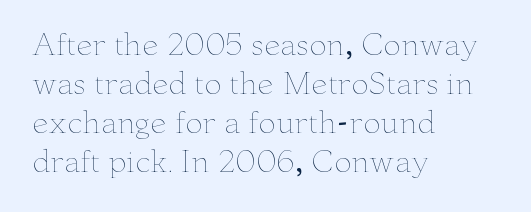
The image shows 29 px thin, wide type, upright; set left-aligned, normal line spacing (1.35x), normal letter spacing, not underlined; low stroke contrast and a small x-height.
